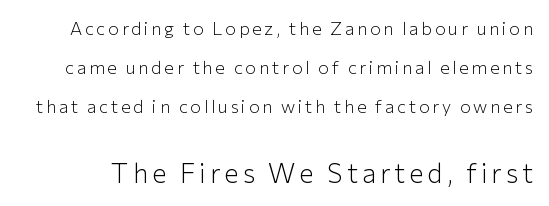
{"italic": "no", "bold": "no", "underline": "no", "line_spacing": "loose", "line_spacing_ratio": 2.18, "larger_block": "second", "size_ratio": 1.5, "glyph_px": 27}
